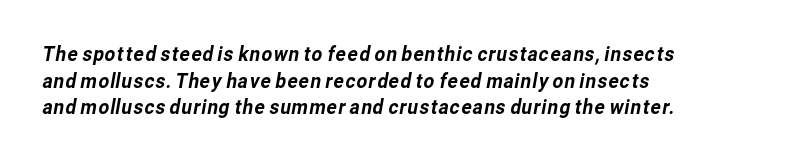
{"underline": "no", "align": "left", "line_spacing": "normal", "line_spacing_ratio": 1.27, "letter_spacing": "normal", "letter_spacing_em": 0.0, "glyph_px": 21}
